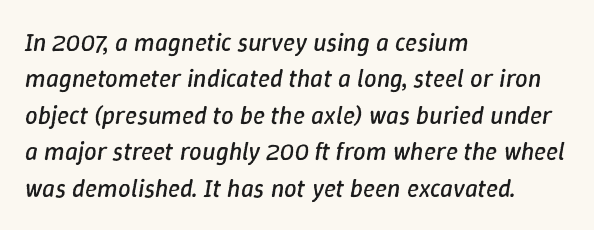
Q: Is the text bold? A: No.
Q: Is the text italic (slanted)? A: Yes, it leans right by about 9 degrees.
Q: Is the text underlined? A: No.
Q: How is the paragraph aligned? A: Left-aligned.
Q: Is the spacing between letters normal or unusually wide? A: Normal.
Q: Is the spacing between lines tight, normal or loose? A: Normal.
